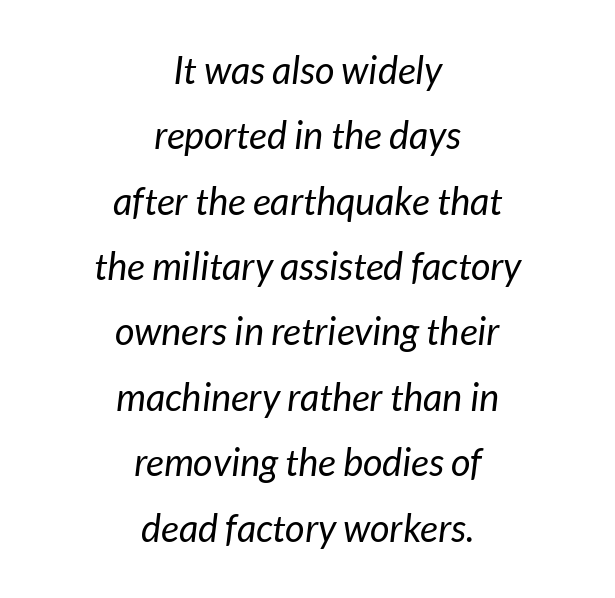
Q: Is the text bold? A: No.
Q: Is the typeface a serif or a sans-serif typeface? A: Sans-serif.
Q: Is the text underlined? A: No.
Q: How is the paragraph aligned? A: Centered.
Q: Is the spacing between letters normal or unusually wide? A: Normal.
Q: Width (condensed, normal, or wide)? A: Normal.
Q: Stroke contrast? A: Low.
Q: x-height? A: Medium.
Q: Monospaced? A: No.
